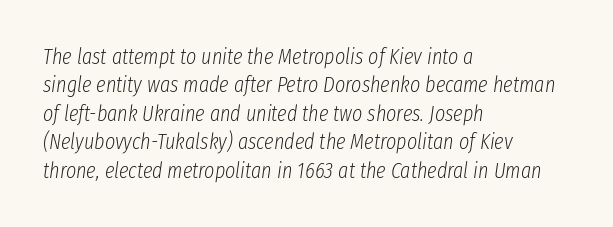
{"italic": "yes", "lean": "right", "slant_degrees": 8, "bold": "no", "underline": "no", "align": "left", "line_spacing": "normal", "line_spacing_ratio": 1.29, "letter_spacing": "normal", "letter_spacing_em": 0.0, "glyph_px": 22}
